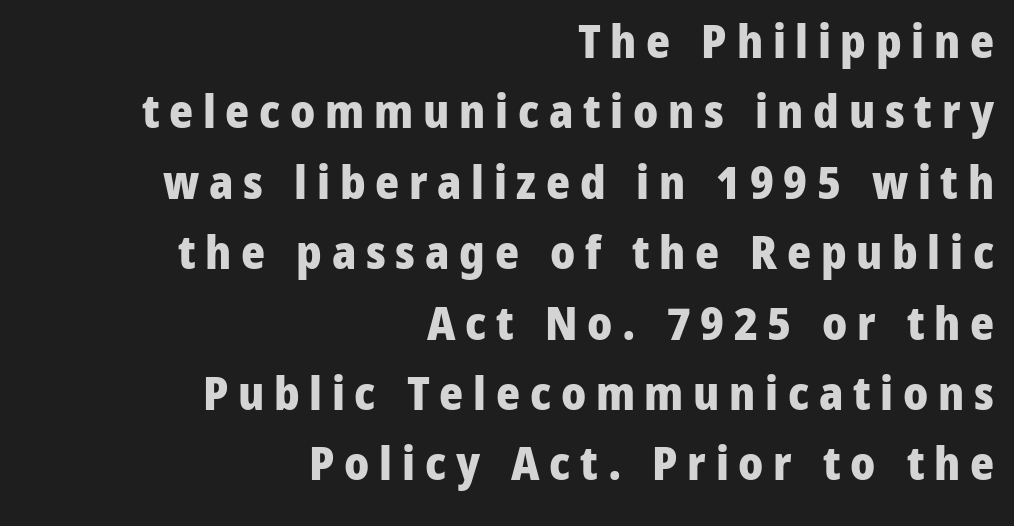
{"serif": "no", "italic": "no", "bold": "yes", "weight": "heavy", "width": "normal", "stroke_contrast": "low", "x_height": "medium", "monospaced": "no", "underline": "no", "align": "right", "line_spacing": "normal", "line_spacing_ratio": 1.53, "letter_spacing": "wide", "letter_spacing_em": 0.21, "glyph_px": 46}
